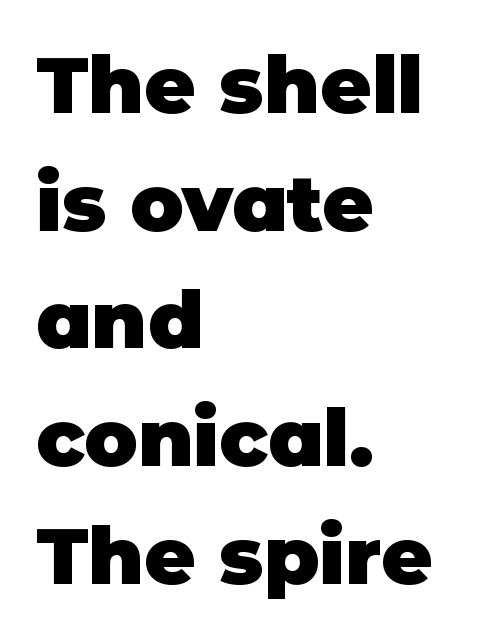
{"serif": "no", "italic": "no", "bold": "yes", "weight": "heavy", "width": "normal", "stroke_contrast": "low", "x_height": "large", "monospaced": "no", "underline": "no", "align": "left", "line_spacing": "normal", "line_spacing_ratio": 1.49, "letter_spacing": "normal", "letter_spacing_em": 0.0, "glyph_px": 79}
